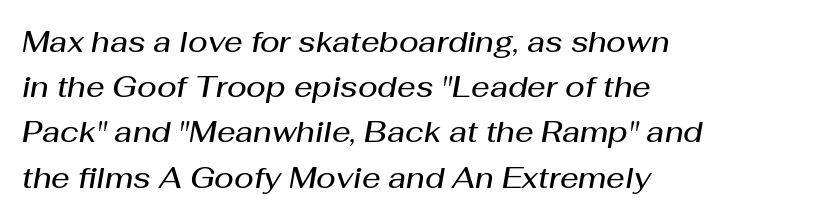
The image shows 29 px semibold type, italic (leaning right); set left-aligned, normal line spacing (1.56x), normal letter spacing, not underlined; medium stroke contrast and a medium x-height.
